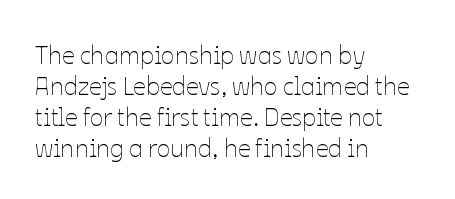
Q: Is the text bold? A: No.
Q: Is the text italic (slanted)? A: No, it is upright.
Q: Is the text underlined? A: No.
Q: How is the paragraph aligned? A: Left-aligned.
Q: Is the spacing between letters normal or unusually wide? A: Normal.
